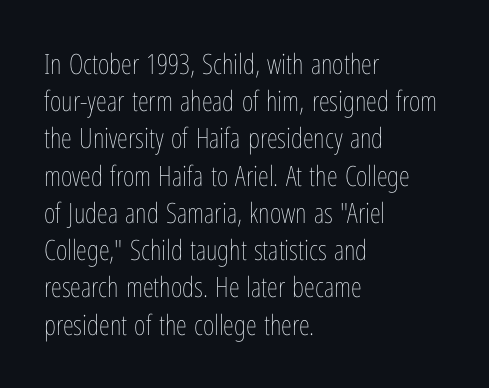
{"italic": "no", "bold": "no", "weight": "thin", "width": "condensed", "stroke_contrast": "low", "x_height": "medium", "monospaced": "no", "underline": "no", "align": "left", "line_spacing": "normal", "line_spacing_ratio": 1.33, "letter_spacing": "normal", "letter_spacing_em": 0.0, "glyph_px": 28}
